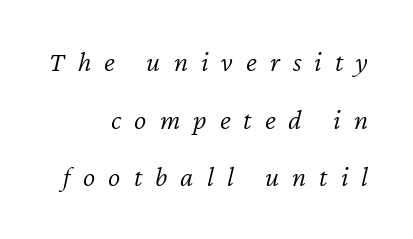
The face used here has a pronounced slope to its letters. Weight class: somewhere from thin through regular. The type is letterspaced generously, with wide tracking. Descenders are the only things crossing below the line.
